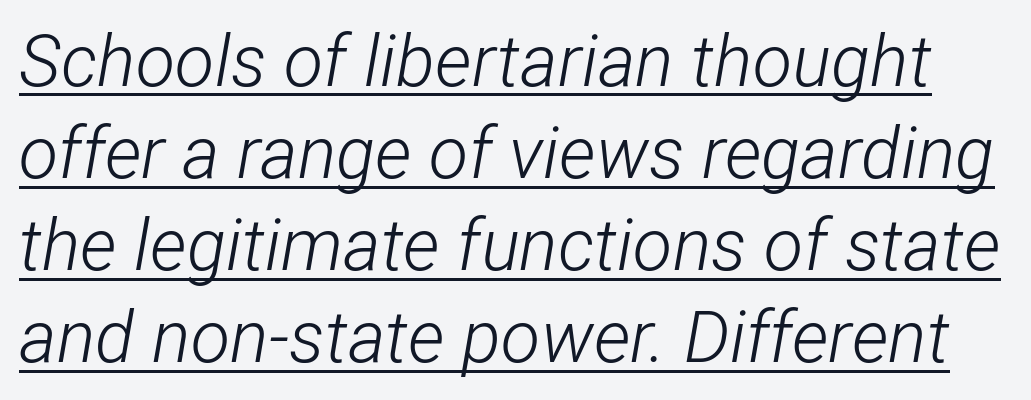
The passage shown is typed in a proportional face where columns would drift. Each new line begins a customary step beneath the previous one. Does extra space separate the letters? No, they use regular spacing. Weight: regular or lighter.
